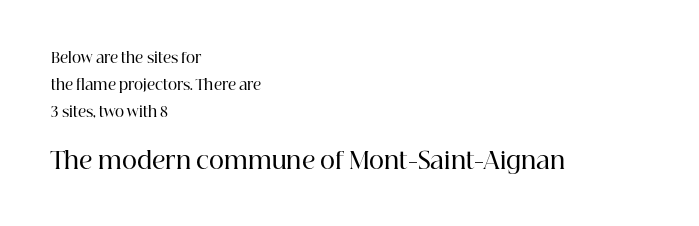
{"italic": "no", "bold": "semi", "underline": "no", "align": "left", "line_spacing": "loose", "line_spacing_ratio": 1.93, "letter_spacing": "normal", "letter_spacing_em": 0.0, "larger_block": "second", "size_ratio": 1.64, "glyph_px": 23}
